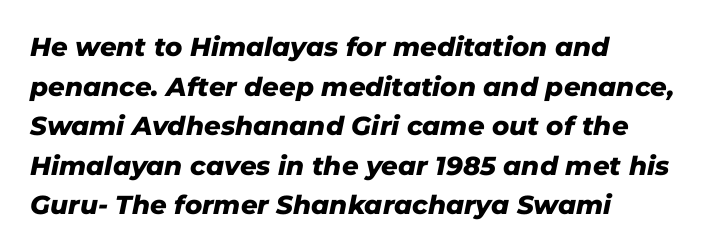
The image shows 26 px bold type, italic (leaning right); set left-aligned, normal line spacing (1.52x), normal letter spacing, not underlined.
